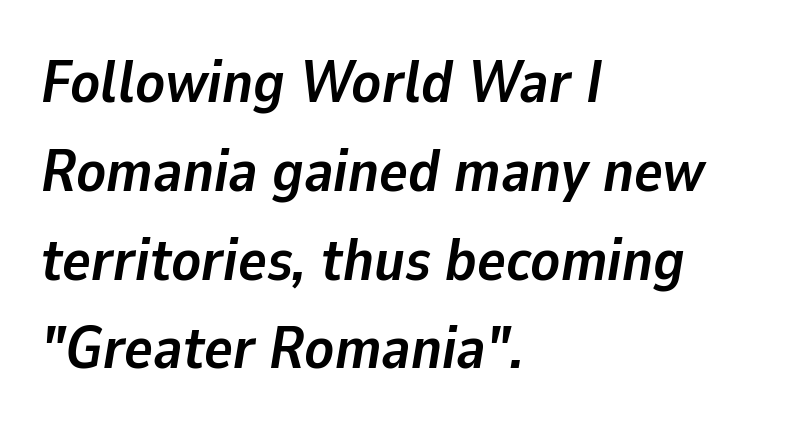
Q: Is the text bold? A: Yes.
Q: Is the text italic (slanted)? A: Yes, it leans right by about 9 degrees.
Q: Is the text underlined? A: No.
Q: How is the paragraph aligned? A: Left-aligned.
Q: Is the spacing between letters normal or unusually wide? A: Normal.
Q: Is the spacing between lines tight, normal or loose? A: Normal.
Q: Width (condensed, normal, or wide)? A: Normal.
Q: Stroke contrast? A: Low.
Q: x-height? A: Medium.
Q: Monospaced? A: No.
